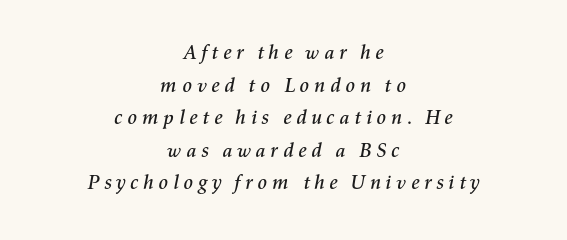
{"italic": "yes", "lean": "right", "slant_degrees": 11, "underline": "no", "align": "center", "line_spacing": "normal", "line_spacing_ratio": 1.63, "glyph_px": 20}
